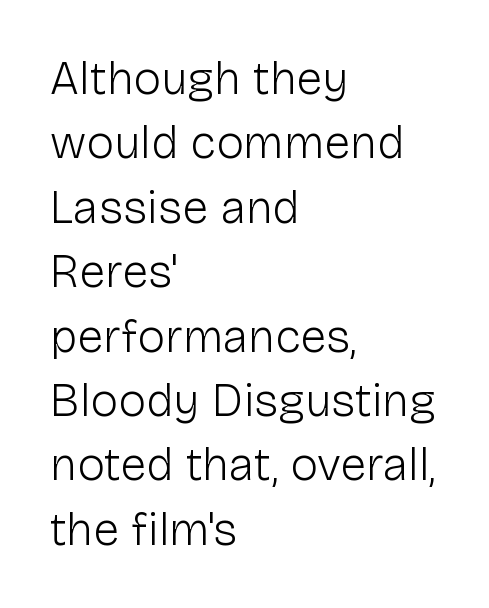
Q: Is the text bold? A: No.
Q: Is the text italic (slanted)? A: No, it is upright.
Q: Is the typeface a serif or a sans-serif typeface? A: Sans-serif.
Q: Is the text underlined? A: No.
Q: How is the paragraph aligned? A: Left-aligned.
Q: Is the spacing between letters normal or unusually wide? A: Normal.
Q: Is the spacing between lines tight, normal or loose? A: Normal.
Q: Width (condensed, normal, or wide)? A: Normal.
Q: Stroke contrast? A: Low.
Q: x-height? A: Medium.
Q: Monospaced? A: No.
